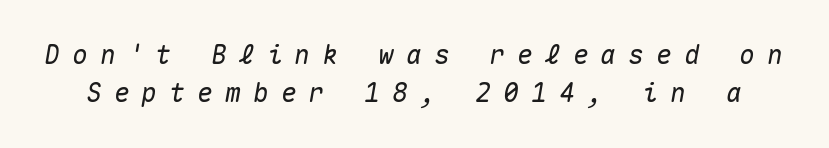
The specimen omits any rule beneath the text block's lines. The specimen reads as italic at a glance. Students, observe: this is what conventionally led text looks like. Letter spacing: wide.
